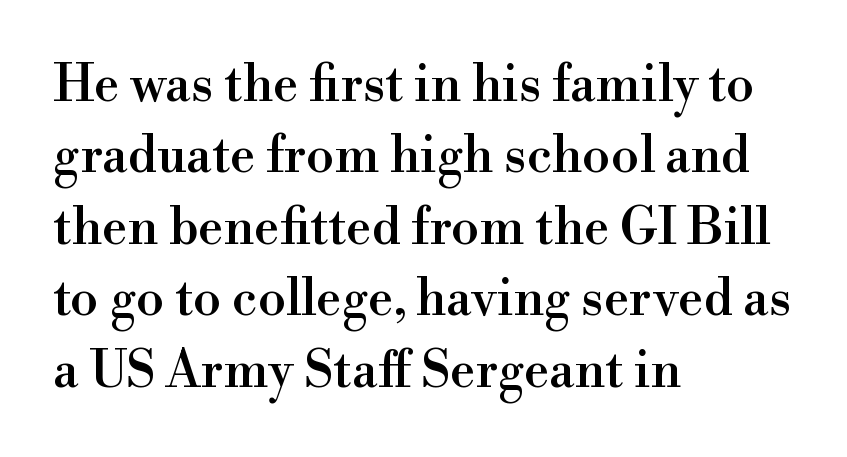
The image shows 51 px serif type, upright; set left-aligned, normal line spacing (1.4x), normal letter spacing, not underlined; high stroke contrast and a small x-height.
